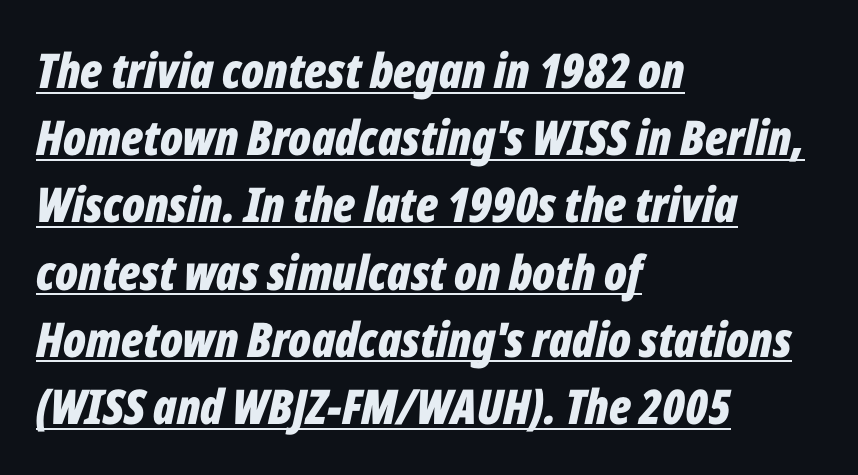
The lettering is marked with a stroke running underneath it. Do the characters align in a grid? No, the font is proportional. Observe the lean: these are italic letterforms. The paragraph shown leans on its left margin. The designer left line spacing at the default. What stands out about the letter spacing? Nothing — it is the standard amount.
